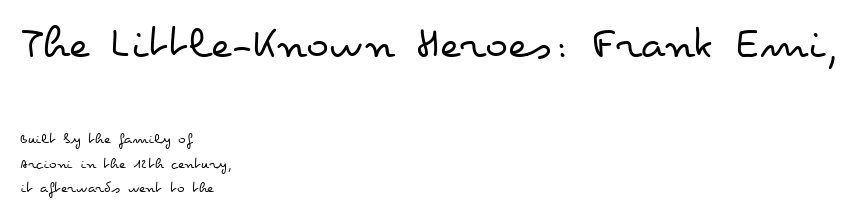
The image shows 48 px regular-weight, wide type, upright; set left-aligned, normal line spacing (1.52x), normal letter spacing, not underlined; the first (top) block is 3.0x larger; low stroke contrast and a small x-height.
